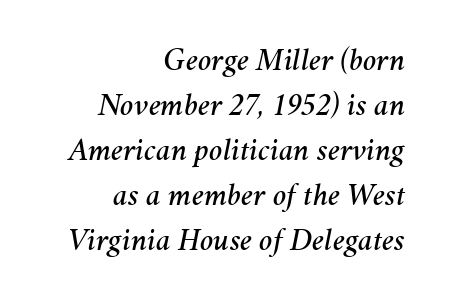
{"italic": "yes", "lean": "right", "slant_degrees": 11, "width": "normal", "stroke_contrast": "medium", "x_height": "medium", "monospaced": "no", "underline": "no", "align": "right", "line_spacing": "normal", "line_spacing_ratio": 1.41, "letter_spacing": "normal", "letter_spacing_em": 0.0, "glyph_px": 32}
